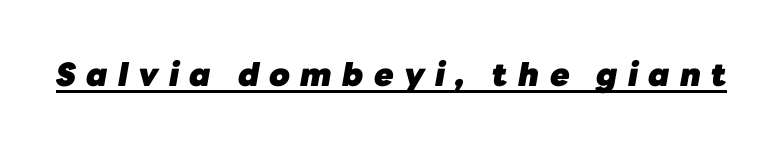
The image shows 32 px heavy type, italic (leaning right); set unusually wide letter spacing (+0.32 em), underlined; low stroke contrast and a medium x-height.
